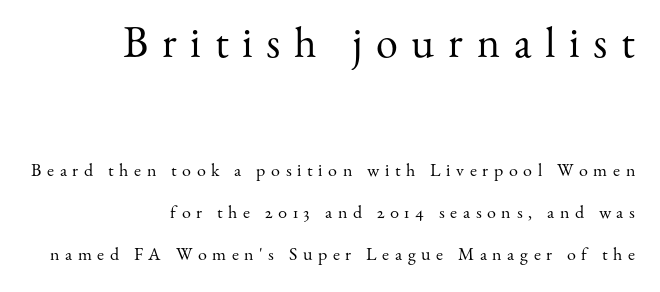
The letters carry serifs — small finishing strokes at the ends of their stems. Leftover space on each line is placed entirely before the opening word. Tall strokes in this sample are plumb rather than angled. These lines stand farther apart than default settings would place them.
